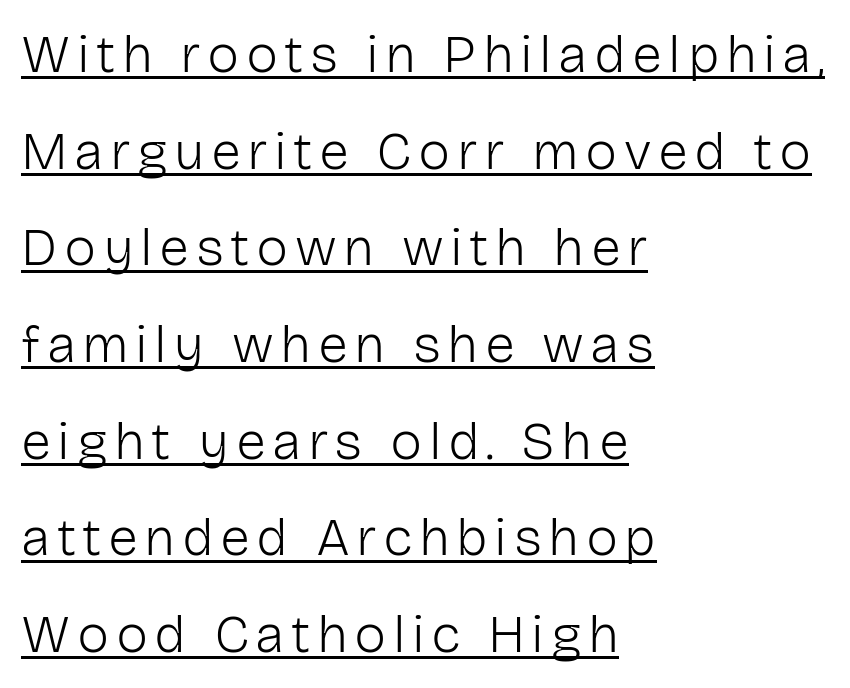
The image shows 54 px light sans-serif type, upright; set left-aligned, line spacing 1.79x, underlined; low stroke contrast and a medium x-height.
